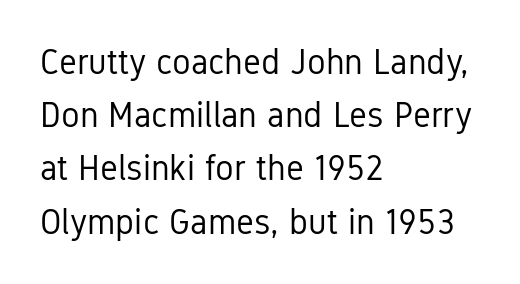
{"serif": "no", "italic": "no", "bold": "no", "weight": "regular", "width": "condensed", "stroke_contrast": "low", "x_height": "medium", "monospaced": "no", "underline": "no", "align": "left", "line_spacing": "normal", "line_spacing_ratio": 1.52, "letter_spacing": "normal", "letter_spacing_em": 0.0, "glyph_px": 35}
